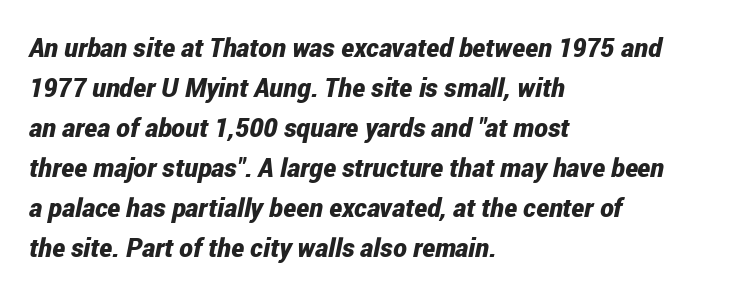
Q: Is the text bold? A: Yes.
Q: Is the text italic (slanted)? A: Yes, it leans right by about 12 degrees.
Q: Is the text underlined? A: No.
Q: How is the paragraph aligned? A: Left-aligned.
Q: Is the spacing between letters normal or unusually wide? A: Normal.
Q: Is the spacing between lines tight, normal or loose? A: Normal.
